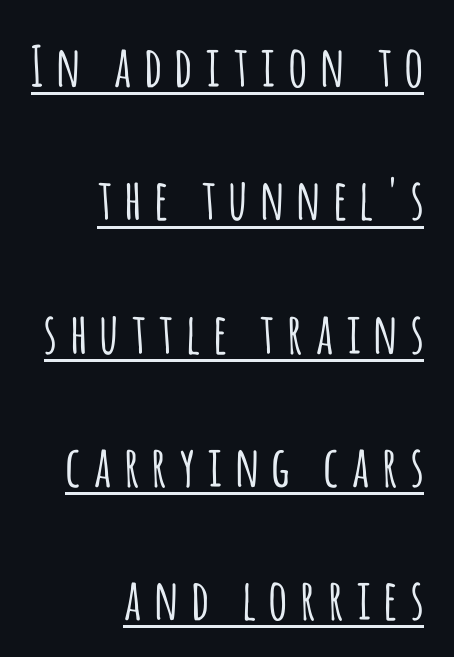
Q: Is the text italic (slanted)? A: No, it is upright.
Q: Is the typeface a serif or a sans-serif typeface? A: Sans-serif.
Q: Is the text underlined? A: Yes.
Q: How is the paragraph aligned? A: Right-aligned.
Q: Is the spacing between letters normal or unusually wide? A: Unusually wide.
Q: Is the spacing between lines tight, normal or loose? A: Loose.
Q: Width (condensed, normal, or wide)? A: Condensed.
Q: Stroke contrast? A: Low.
Q: x-height? A: Large.
Q: Monospaced? A: No.
